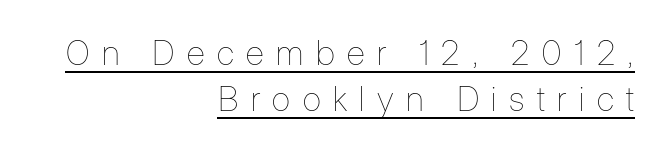
The image shows 34 px thin, condensed type, upright; set right-aligned, normal line spacing (1.34x), unusually wide letter spacing (+0.37 em), underlined; low stroke contrast and a medium x-height.
